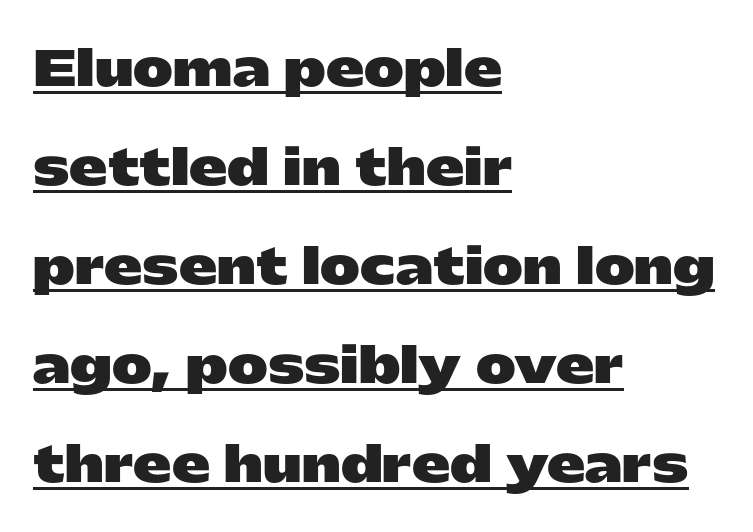
{"serif": "no", "italic": "no", "bold": "yes", "weight": "heavy", "width": "wide", "stroke_contrast": "low", "x_height": "medium", "monospaced": "no", "underline": "yes", "align": "left", "line_spacing": "loose", "line_spacing_ratio": 2.06, "letter_spacing": "normal", "letter_spacing_em": 0.0, "glyph_px": 48}
